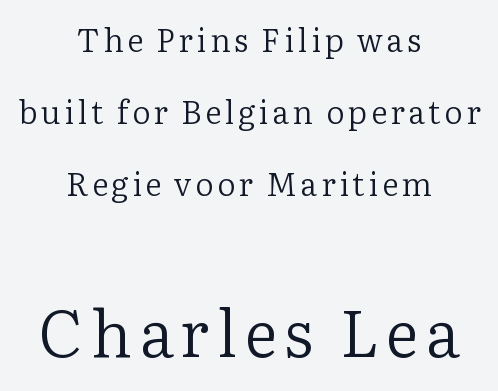
Is the type heavy? It reads as light-to-regular instead. Quick note: interline space is abundant. Small tapered or slab feet sit at the stroke ends, so this counts as serif. Just letters on the line, the space beneath them empty. Looks like regular typesetting: each glyph gets only the width it needs. Reading down the block, each line starts at a different indent, mirrored at its end.
